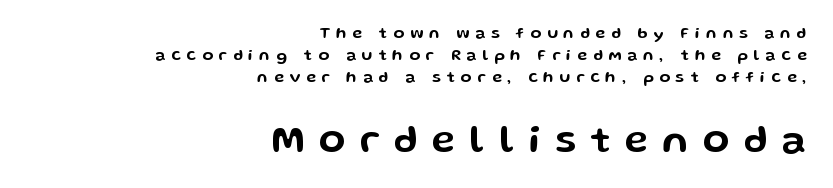
The image shows 39 px wide sans-serif type, upright; set right-aligned, normal line spacing (1.39x), unusually wide letter spacing (+0.37 em), not underlined; the second (bottom) block is 2.44x larger; low stroke contrast and a medium x-height.
